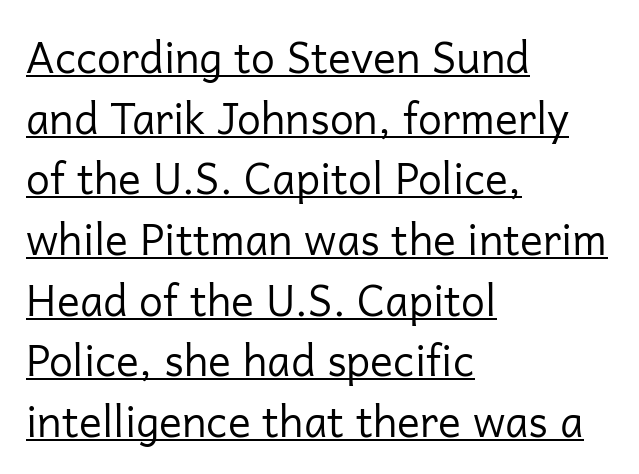
Alignment: flush left. Regarding serifs, this sample does without them. Leading: standard. Descenders here cross a horizontal rule under the line.
